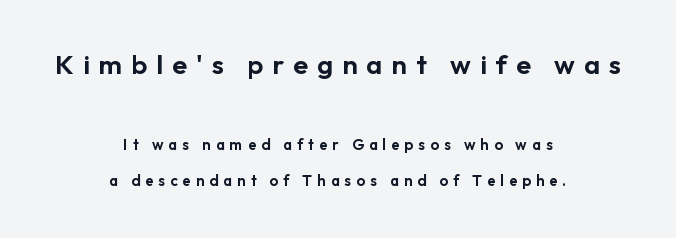
The image shows 27 px text type, upright; set centered, loose line spacing (2.45x), unusually wide letter spacing (+0.34 em), not underlined; the first (top) block is 1.8x larger.
